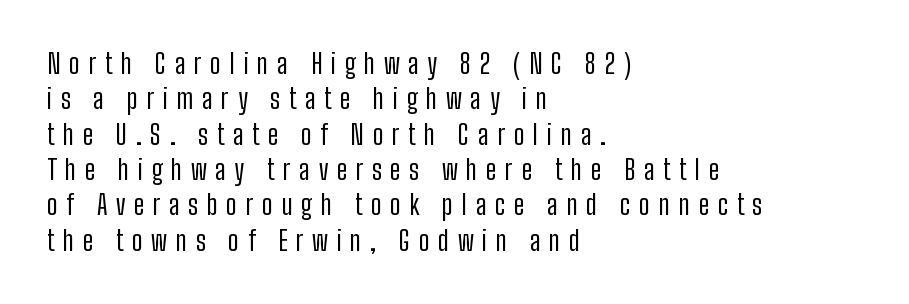
Q: Is the text bold? A: No.
Q: Is the text italic (slanted)? A: No, it is upright.
Q: Is the text underlined? A: No.
Q: How is the paragraph aligned? A: Left-aligned.
Q: Is the spacing between letters normal or unusually wide? A: Unusually wide.
Q: Is the spacing between lines tight, normal or loose? A: Normal.
